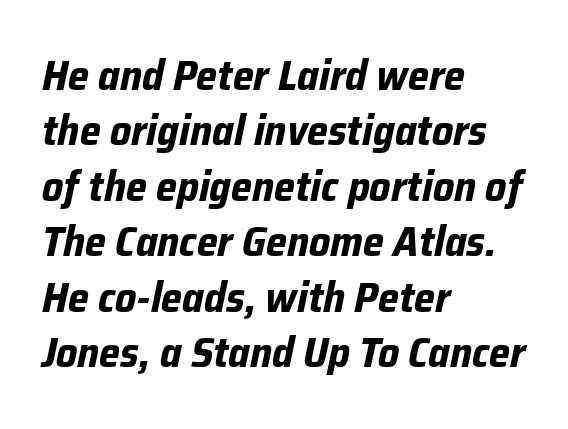
The image shows 42 px bold type, italic (leaning right); set left-aligned, normal line spacing (1.32x), normal letter spacing, not underlined; low stroke contrast and a medium x-height.
